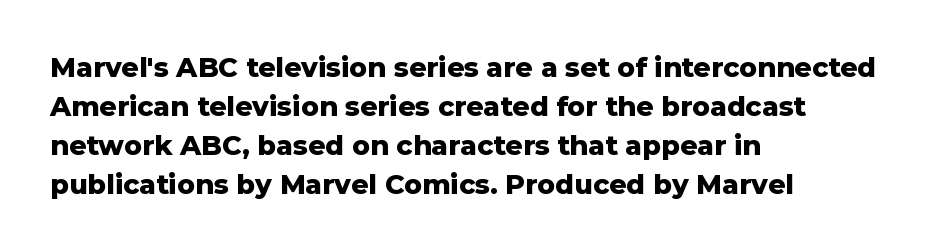
{"italic": "no", "bold": "yes", "underline": "no", "align": "left", "line_spacing": "normal", "line_spacing_ratio": 1.45, "letter_spacing": "normal", "letter_spacing_em": 0.0, "glyph_px": 27}
